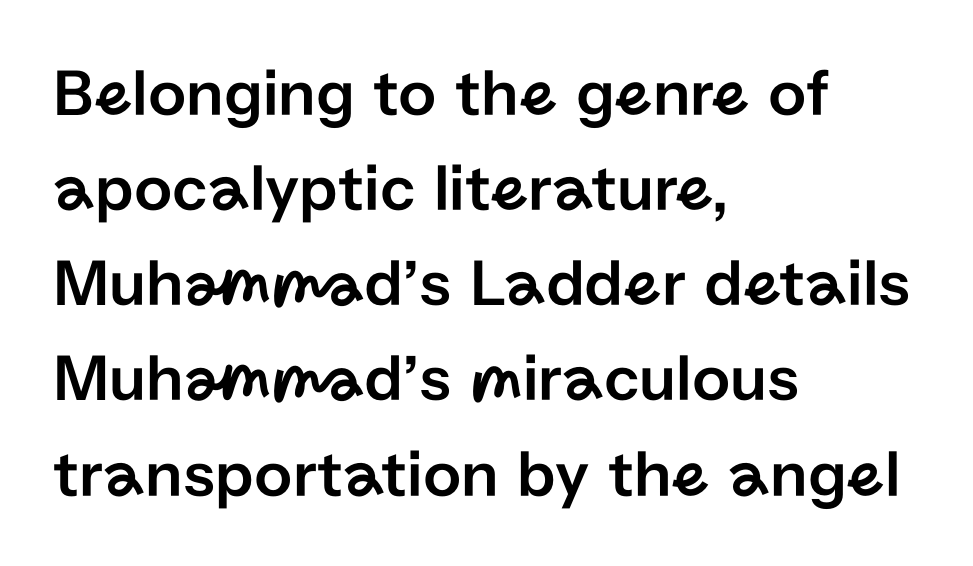
The image shows 67 px sans-serif type, upright; set left-aligned, normal line spacing (1.42x), normal letter spacing, not underlined; low stroke contrast and a medium x-height.
